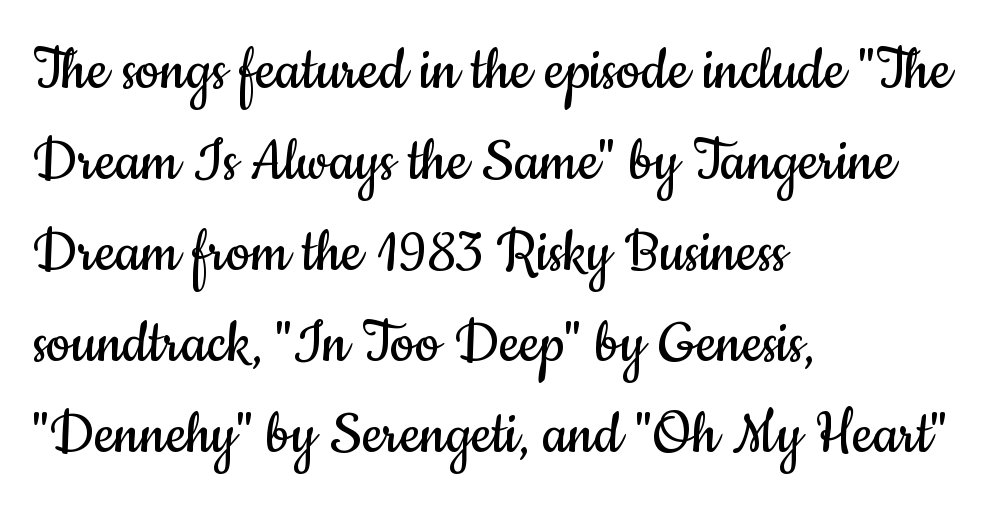
Q: Is the text bold? A: No.
Q: Is the text italic (slanted)? A: Yes.
Q: Is the typeface a serif or a sans-serif typeface? A: Sans-serif.
Q: Is the text underlined? A: No.
Q: How is the paragraph aligned? A: Left-aligned.
Q: Is the spacing between letters normal or unusually wide? A: Normal.
Q: Is the spacing between lines tight, normal or loose? A: Normal.
Q: Width (condensed, normal, or wide)? A: Condensed.
Q: Stroke contrast? A: Low.
Q: x-height? A: Small.
Q: Monospaced? A: No.
